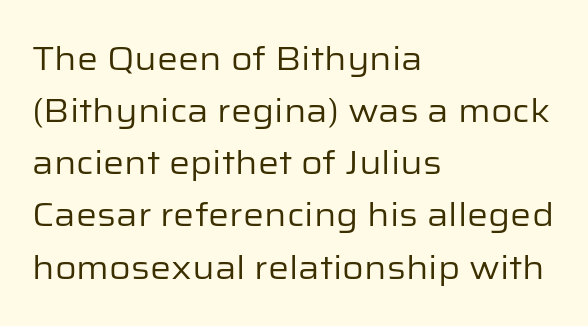
The image shows 33 px regular-weight sans-serif type, upright; set left-aligned, normal line spacing (1.58x), normal letter spacing, not underlined; low stroke contrast and a medium x-height.
